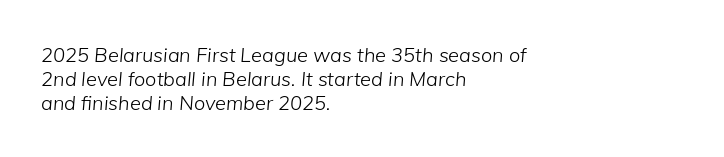
Observe the ordinary spacing: letters are neighbours, not strangers. You can tell it's italic because the verticals aren't actually vertical. Letters rest on an invisible, unmarked baseline. No chunkiness to these letters — they're not bold.
